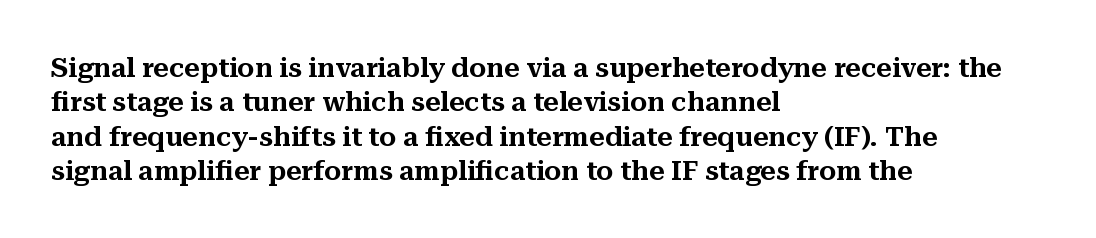
Do the letters lean? They stand straight. Lines of text with bare space underneath. The passage shown stacks its lines at a standard gap. Casual observation: everything's shoved over to the left.
